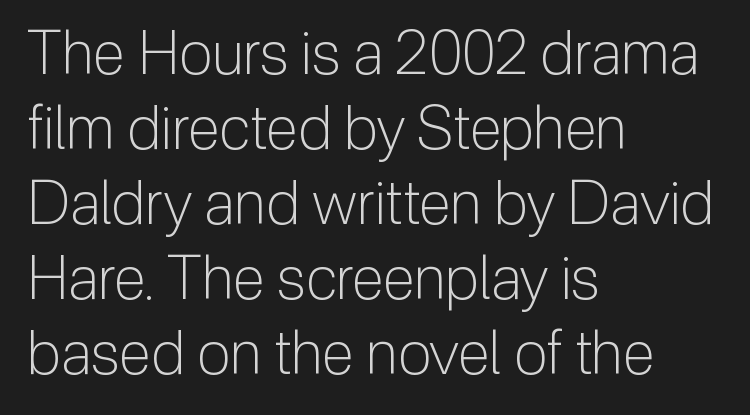
{"serif": "no", "italic": "no", "bold": "no", "weight": "light", "width": "normal", "stroke_contrast": "low", "x_height": "medium", "monospaced": "no", "underline": "no", "align": "left", "line_spacing": "normal", "line_spacing_ratio": 1.25, "letter_spacing": "normal", "letter_spacing_em": 0.0, "glyph_px": 60}
